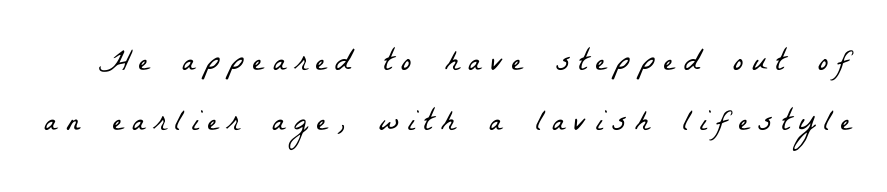
{"serif": "yes", "bold": "no", "weight": "light", "width": "condensed", "stroke_contrast": "low", "x_height": "medium", "monospaced": "no", "underline": "no", "line_spacing": "loose", "line_spacing_ratio": 1.95, "letter_spacing": "wide", "letter_spacing_em": 0.29, "glyph_px": 31}
